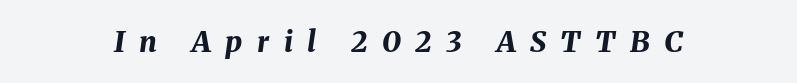
{"italic": "yes", "lean": "right", "slant_degrees": 8, "bold": "yes", "weight": "bold", "width": "normal", "stroke_contrast": "medium", "x_height": "medium", "monospaced": "no", "underline": "no", "letter_spacing": "wide", "letter_spacing_em": 0.5, "glyph_px": 29}
